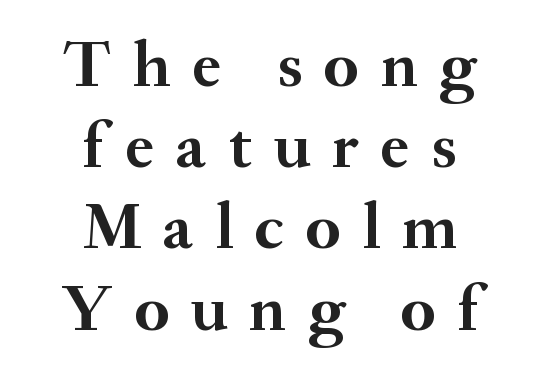
{"serif": "yes", "italic": "no", "bold": "yes", "weight": "semibold", "width": "normal", "stroke_contrast": "medium", "x_height": "small", "monospaced": "no", "underline": "no", "align": "center", "line_spacing_ratio": 1.23, "letter_spacing": "wide", "letter_spacing_em": 0.33, "glyph_px": 66}
